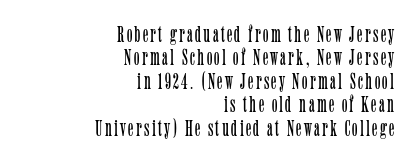
{"italic": "no", "bold": "no", "underline": "no", "align": "right", "line_spacing": "tight", "line_spacing_ratio": 1.02, "glyph_px": 23}
